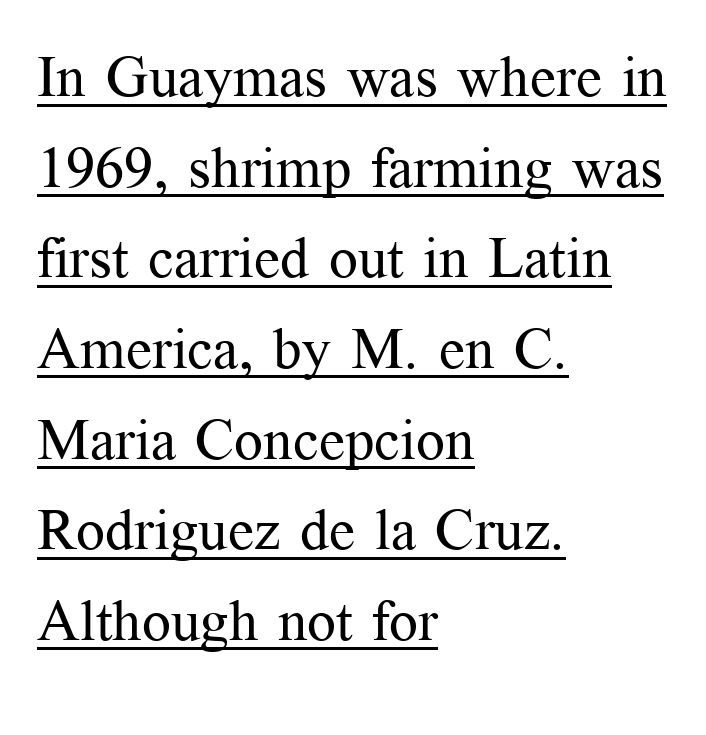
Q: Is the text bold? A: No.
Q: Is the text italic (slanted)? A: No, it is upright.
Q: Is the typeface a serif or a sans-serif typeface? A: Serif.
Q: Is the text underlined? A: Yes.
Q: How is the paragraph aligned? A: Left-aligned.
Q: Is the spacing between letters normal or unusually wide? A: Normal.
Q: Is the spacing between lines tight, normal or loose? A: Normal.
Q: Width (condensed, normal, or wide)? A: Normal.
Q: Stroke contrast? A: Medium.
Q: x-height? A: Medium.
Q: Monospaced? A: No.
